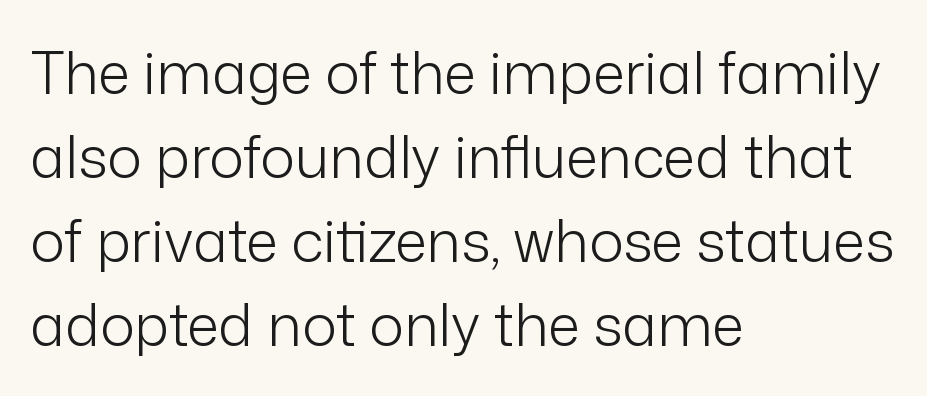
Q: Is the text bold? A: No.
Q: Is the text italic (slanted)? A: No, it is upright.
Q: Is the typeface a serif or a sans-serif typeface? A: Sans-serif.
Q: Is the text underlined? A: No.
Q: How is the paragraph aligned? A: Left-aligned.
Q: Is the spacing between letters normal or unusually wide? A: Normal.
Q: Is the spacing between lines tight, normal or loose? A: Normal.
Q: Width (condensed, normal, or wide)? A: Normal.
Q: Stroke contrast? A: Low.
Q: x-height? A: Medium.
Q: Monospaced? A: No.
